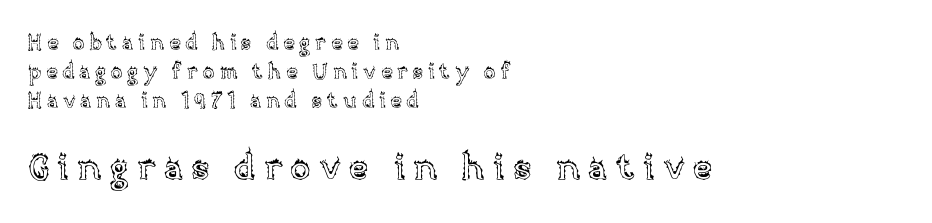
Q: Is the text italic (slanted)? A: No, it is upright.
Q: Is the text underlined? A: No.
Q: How is the paragraph aligned? A: Left-aligned.
Q: Is the spacing between letters normal or unusually wide? A: Unusually wide.
Q: Is the spacing between lines tight, normal or loose? A: Normal.
Q: Which block of text is set in a larger size, the first (top) or the second (bottom)? A: The second (bottom) one.
Q: Width (condensed, normal, or wide)? A: Normal.
Q: x-height? A: Large.
Q: Monospaced? A: No.
